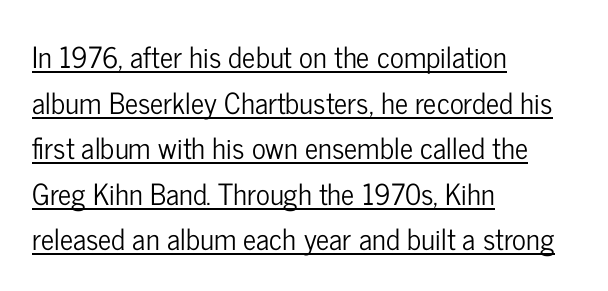
The image shows 29 px condensed sans-serif type, upright; set left-aligned, normal line spacing (1.57x), normal letter spacing, underlined; low stroke contrast and a medium x-height.
